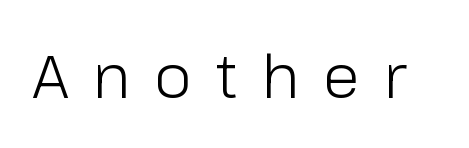
The type sits square on the baseline with zero lean. The letterforms stand isolated, each surrounded by extra space. The string is rendered with underlining switched off. The typesetting does not lean heavy: it is not bold. The passage shown is typed in a proportional face where columns would drift.
